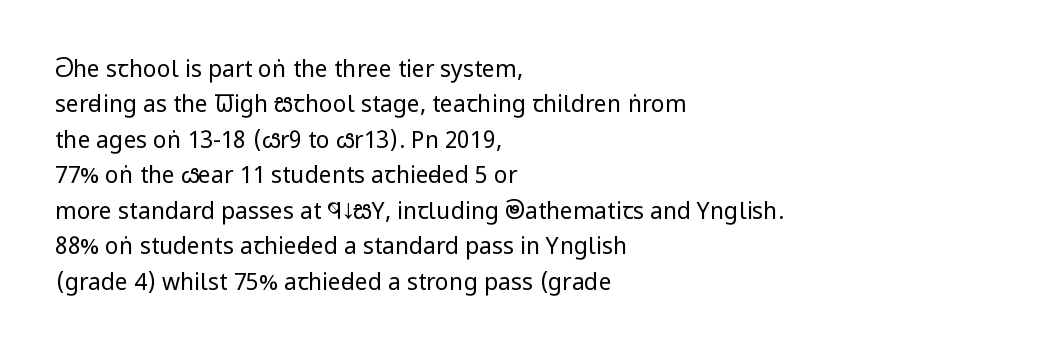
{"italic": "no", "bold": "no", "underline": "no", "align": "left", "line_spacing": "normal", "line_spacing_ratio": 1.54, "letter_spacing": "normal", "letter_spacing_em": 0.0, "glyph_px": 23}
